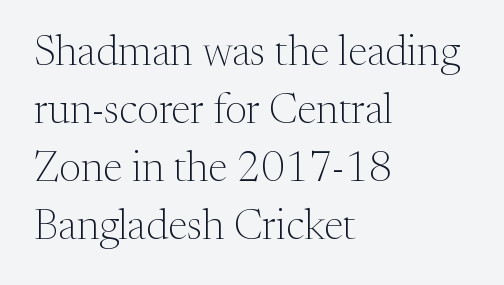
The type is set solid horizontally, with unmodified tracking. Letters rest on an invisible, unmarked baseline. These lines were composed using upright roman letters. This rendering employs a face with finishing strokes, i.e., a serif. You could not count columns in this text — the font is proportionally spaced. Ink coverage per letter is moderate at most.
